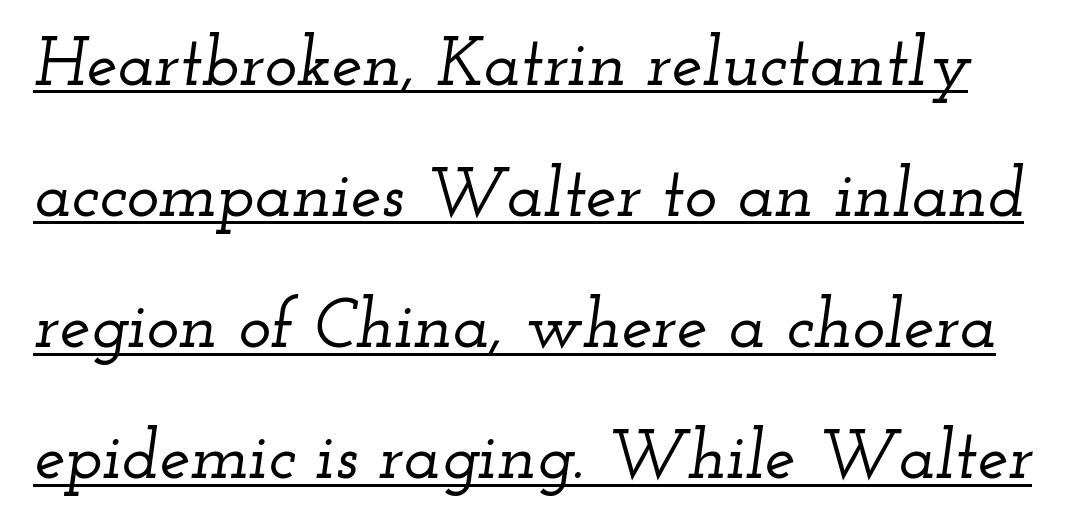
Q: Is the text italic (slanted)? A: Yes, it leans right by about 12 degrees.
Q: Is the typeface a serif or a sans-serif typeface? A: Serif.
Q: Is the text underlined? A: Yes.
Q: Is the spacing between letters normal or unusually wide? A: Normal.
Q: Is the spacing between lines tight, normal or loose? A: Loose.
Q: Width (condensed, normal, or wide)? A: Wide.
Q: Stroke contrast? A: Low.
Q: x-height? A: Small.
Q: Monospaced? A: No.
